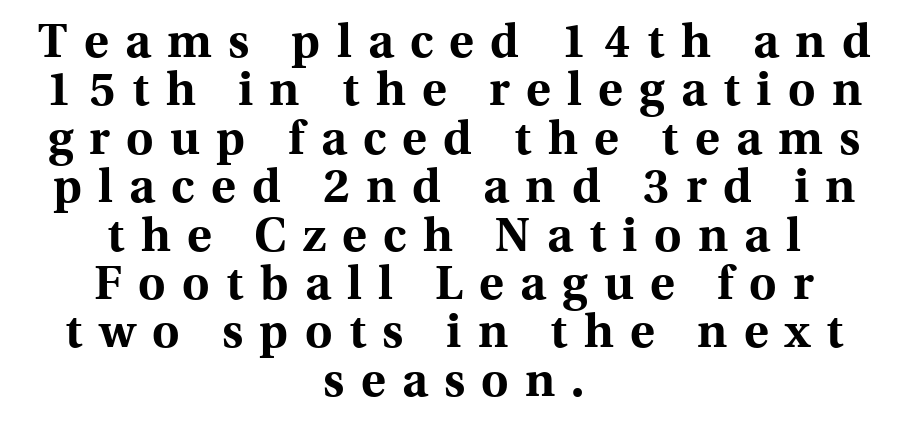
As a designer I'd log this as weight 700, bold. The tracking reads as deliberately expanded to a designer's eye. Italic? Not at all — the glyphs are vertical. Plain, unruled lines of type. Rows of type sit shoulder to shoulder in the vertical direction. This sample is center-justified, so both line endings float freely.
